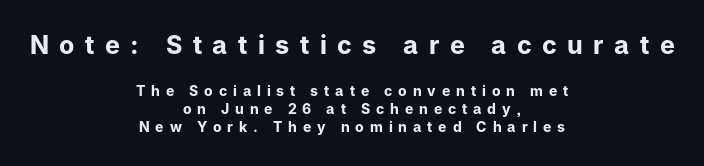
{"italic": "no", "bold": "yes", "underline": "no", "align": "center", "line_spacing": "normal", "line_spacing_ratio": 1.31, "letter_spacing": "wide", "letter_spacing_em": 0.42, "larger_block": "first", "size_ratio": 1.79, "glyph_px": 25}
